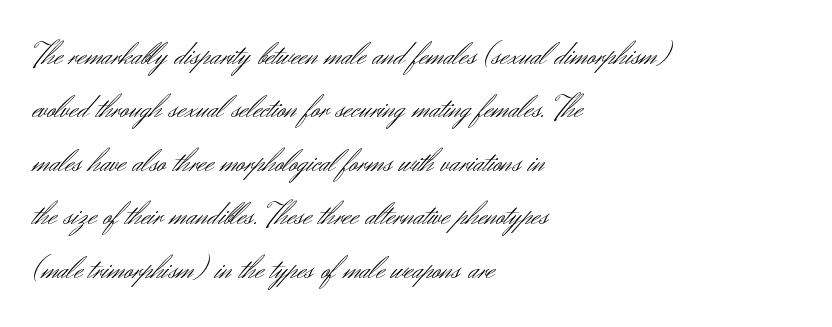
There is no visible air inserted between adjacent glyphs. Type without underlining. The cut favours lightness, reaching ordinary text weight at its darkest. Rows of type keep a routine distance in the vertical direction. This sample uses a sans-serif face.
